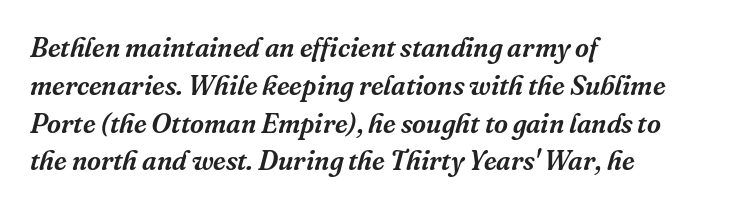
The image shows 27 px text type, italic (leaning right); set left-aligned, normal line spacing (1.4x), normal letter spacing, not underlined.
